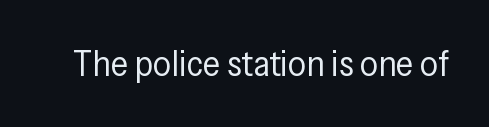
The image shows 36 px regular-weight, condensed sans-serif type, upright; set normal letter spacing, not underlined; low stroke contrast and a medium x-height.
